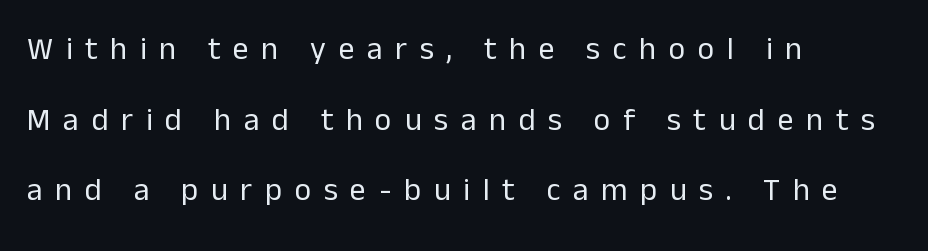
Q: Is the text bold? A: No.
Q: Is the text italic (slanted)? A: No, it is upright.
Q: Is the typeface a serif or a sans-serif typeface? A: Sans-serif.
Q: Is the text underlined? A: No.
Q: How is the paragraph aligned? A: Left-aligned.
Q: Is the spacing between letters normal or unusually wide? A: Unusually wide.
Q: Is the spacing between lines tight, normal or loose? A: Loose.
Q: Width (condensed, normal, or wide)? A: Normal.
Q: Stroke contrast? A: Low.
Q: x-height? A: Medium.
Q: Monospaced? A: No.
